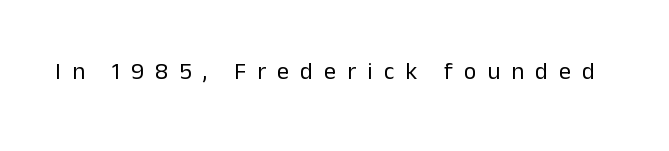
The image shows 24 px text type, upright; set unusually wide letter spacing (+0.46 em), not underlined.
